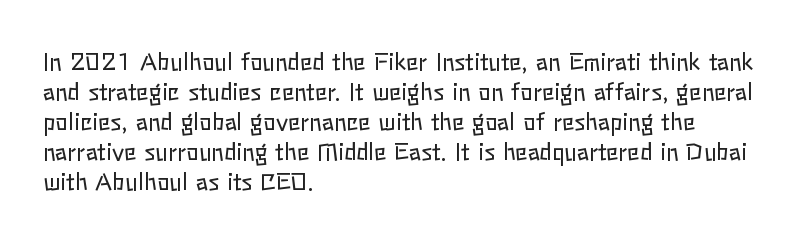
The image shows 23 px text type, upright; set left-aligned, normal line spacing (1.3x), normal letter spacing, not underlined.
